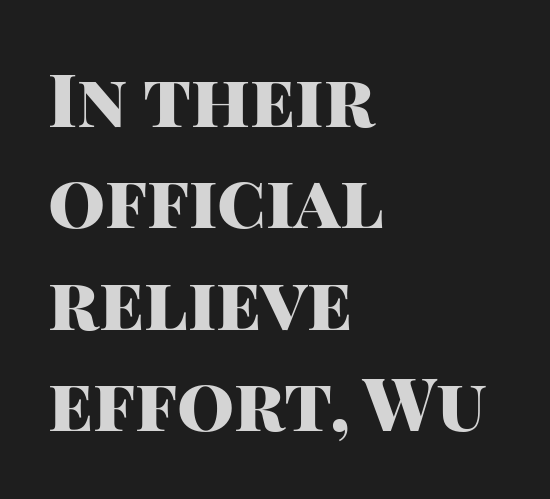
A full-strength bold gives these letters their thick strokes. Nobody touched the tracking dial on this one. The passage shown is not underscored anywhere. Tall strokes in this sample are plumb rather than angled. The face used here is a sans, in the tradition of grotesques and geometrics. The compositor pushed each line to the left boundary.
